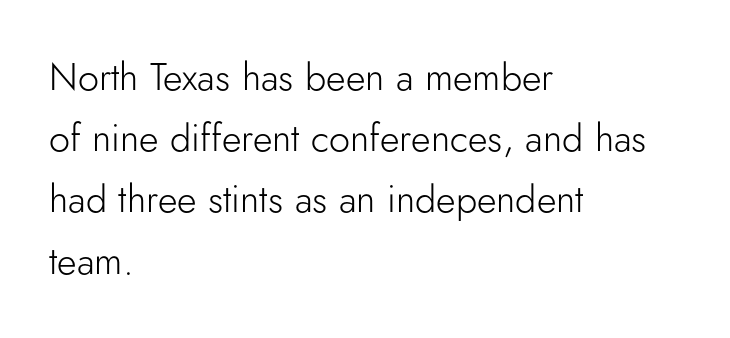
Q: Is the text bold? A: No.
Q: Is the text italic (slanted)? A: No, it is upright.
Q: Is the typeface a serif or a sans-serif typeface? A: Sans-serif.
Q: Is the text underlined? A: No.
Q: How is the paragraph aligned? A: Left-aligned.
Q: Is the spacing between letters normal or unusually wide? A: Normal.
Q: Is the spacing between lines tight, normal or loose? A: Normal.
Q: Width (condensed, normal, or wide)? A: Normal.
Q: Stroke contrast? A: Low.
Q: x-height? A: Small.
Q: Monospaced? A: No.
